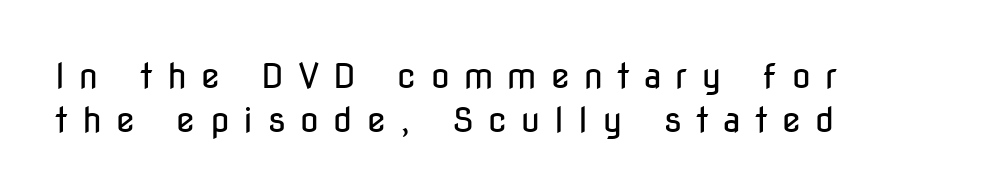
What's the leading like? Ordinary, nothing unusual. There is plenty of visible air inserted between adjacent glyphs. The setting favours the left margin, as ordinary paragraphs usually do. Rendered with straight, roman letterforms. The rendering uses natural spacing where letterforms have individual widths. Quick note: underline off.
